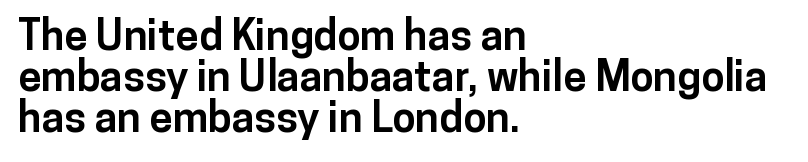
Layout note: lines flush left. These lines are rendered in a variable-pitch font. Anything drawn beneath the words? Only blank space. The rendering keeps characters at their native spacing. The letters are bold, with thick, heavy strokes.
